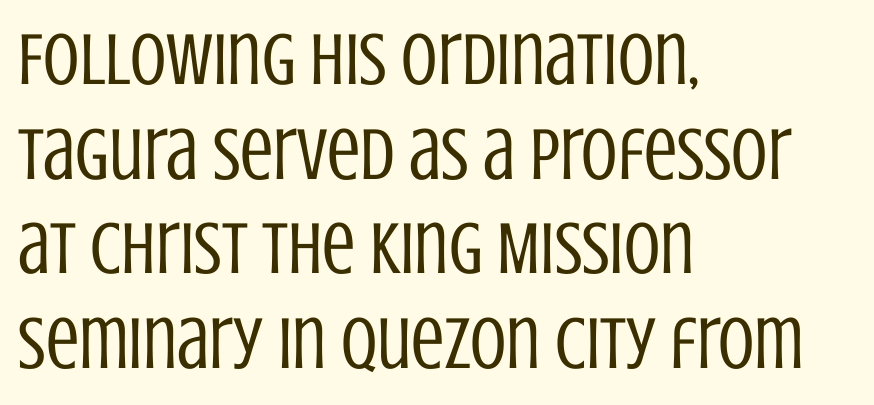
Q: Is the text bold? A: No.
Q: Is the text italic (slanted)? A: No, it is upright.
Q: Is the typeface a serif or a sans-serif typeface? A: Sans-serif.
Q: Is the text underlined? A: No.
Q: How is the paragraph aligned? A: Left-aligned.
Q: Is the spacing between letters normal or unusually wide? A: Normal.
Q: Is the spacing between lines tight, normal or loose? A: Normal.
Q: Width (condensed, normal, or wide)? A: Condensed.
Q: Stroke contrast? A: Low.
Q: x-height? A: Large.
Q: Monospaced? A: No.
